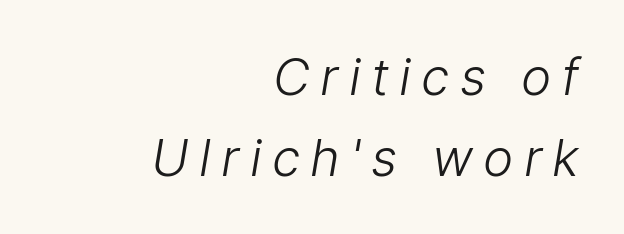
Q: Is the text bold? A: No.
Q: Is the typeface a serif or a sans-serif typeface? A: Sans-serif.
Q: Is the text underlined? A: No.
Q: How is the paragraph aligned? A: Right-aligned.
Q: Is the spacing between letters normal or unusually wide? A: Unusually wide.
Q: Is the spacing between lines tight, normal or loose? A: Normal.
Q: Width (condensed, normal, or wide)? A: Normal.
Q: Stroke contrast? A: Low.
Q: x-height? A: Medium.
Q: Monospaced? A: No.
